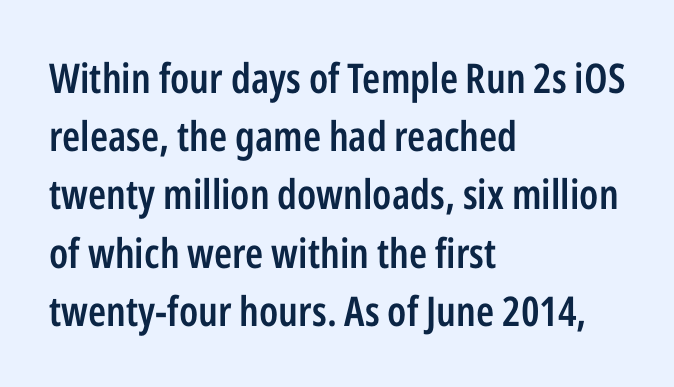
{"serif": "no", "italic": "no", "bold": "semi", "weight": "semibold", "width": "condensed", "stroke_contrast": "low", "x_height": "medium", "monospaced": "no", "underline": "no", "align": "left", "line_spacing": "normal", "line_spacing_ratio": 1.42, "letter_spacing": "normal", "letter_spacing_em": 0.0, "glyph_px": 41}
